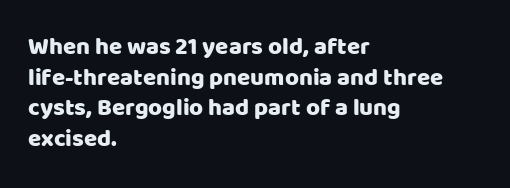
{"italic": "no", "underline": "no", "align": "left", "line_spacing": "normal", "line_spacing_ratio": 1.28, "letter_spacing": "normal", "letter_spacing_em": 0.0, "glyph_px": 24}
